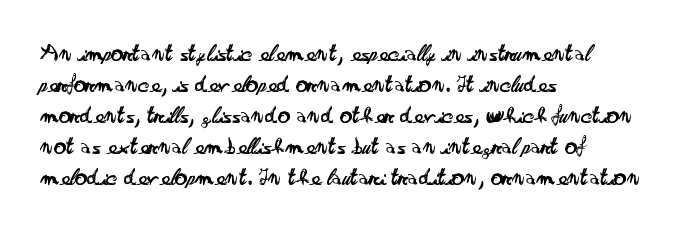
A light-to-regular cut is what we see here. Clear beneath every line of the passage. Vertical strokes here are truly vertical. The passage shown has conventional tracking throughout. Leftover space on each line is placed entirely after the last word.
